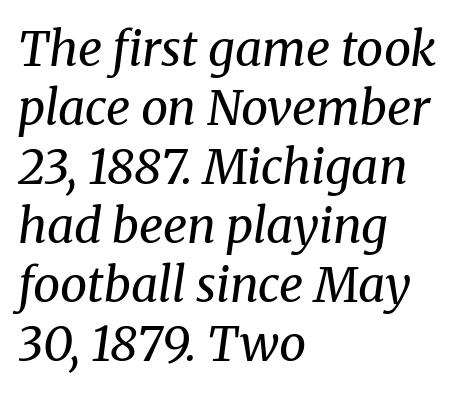
Each letter's strokes conclude with small projecting serifs. Only glyphs here, with clear space below each row. The typography opts for an oblique posture over an upright one. The rendering keeps characters at their native spacing. Which margin do the lines hug? The left one — the right edge is uneven.
